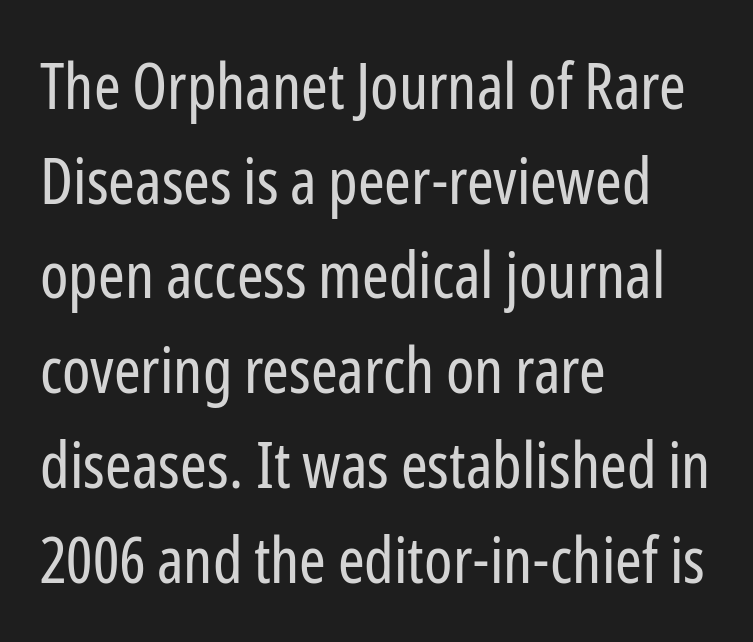
{"serif": "no", "italic": "no", "bold": "no", "weight": "regular", "width": "condensed", "stroke_contrast": "low", "x_height": "medium", "monospaced": "no", "underline": "no", "align": "left", "line_spacing": "normal", "line_spacing_ratio": 1.48, "letter_spacing": "normal", "letter_spacing_em": 0.0, "glyph_px": 64}
